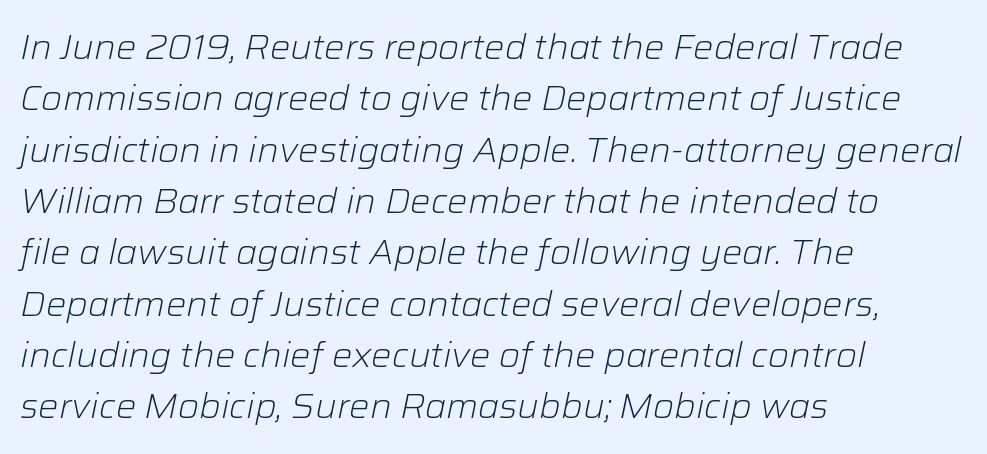
The image shows 34 px light type, italic (leaning right); set left-aligned, normal line spacing (1.51x), normal letter spacing, not underlined; low stroke contrast and a medium x-height.
